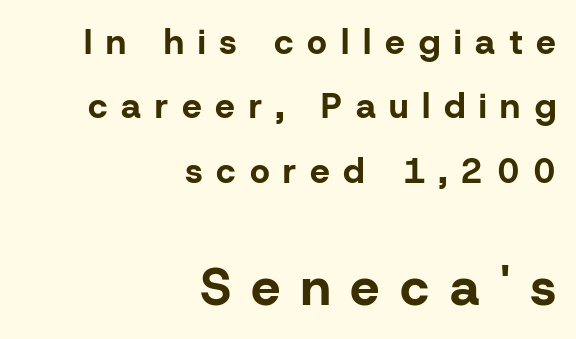
The image shows 52 px bold sans-serif type, upright; set right-aligned, line spacing 1.84x, unusually wide letter spacing (+0.39 em), not underlined; the second (bottom) block is 1.49x larger; low stroke contrast and a medium x-height.
